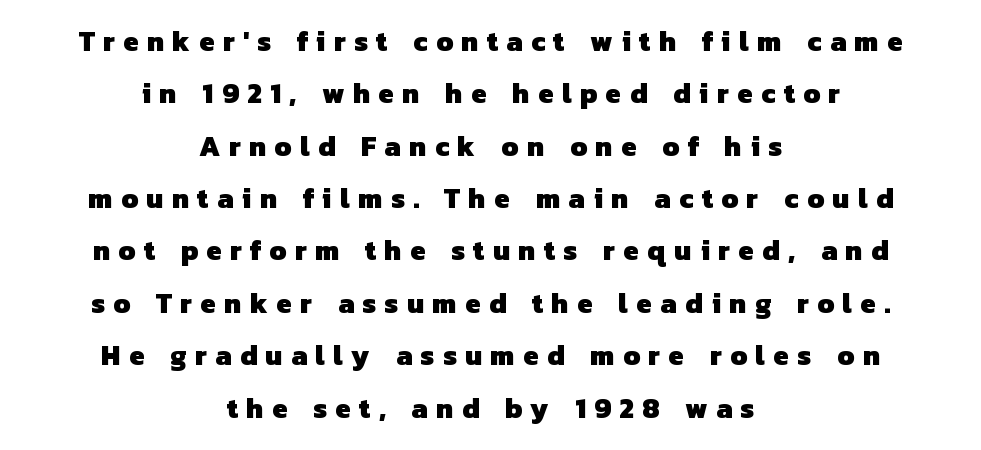
The face used here is proportionally spaced, like ordinary book or web type. Look at the bottom of the vertical strokes: they stop flat, with no serifs. Spacing between characters has been opened up far beyond the box default. Both edges are ragged and mirror each other, which tells us the setting is centered.
